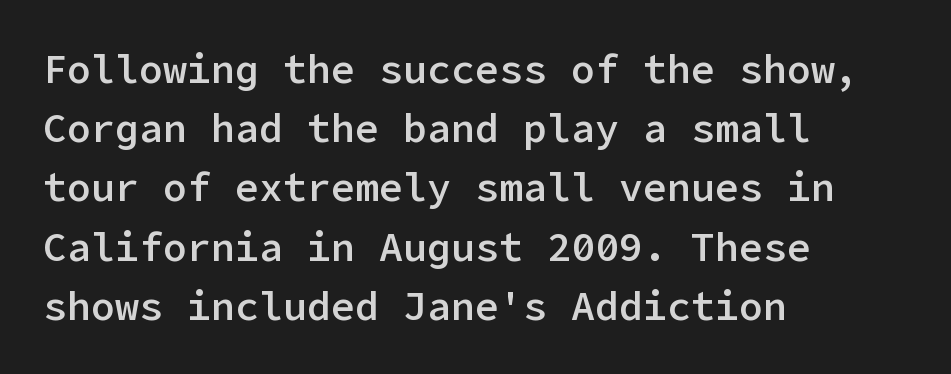
The image shows 40 px semibold sans-serif type, upright; set left-aligned, normal line spacing (1.48x), normal letter spacing, not underlined; low stroke contrast and a medium x-height.
